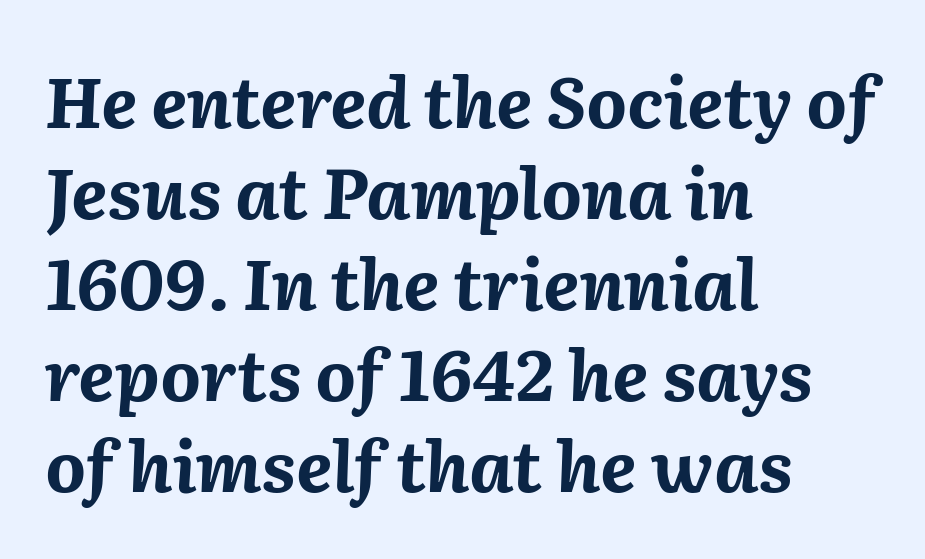
A normal amount of white space separates one row of letters from the next. Horizontally, the lines are justified to the leading edge only. Posture: slanted. Each row of text sits above clean, open space. Character widths vary here, with narrow letters taking less room than wide ones. Bold? Absolutely — the strokes are thick and heavy.
